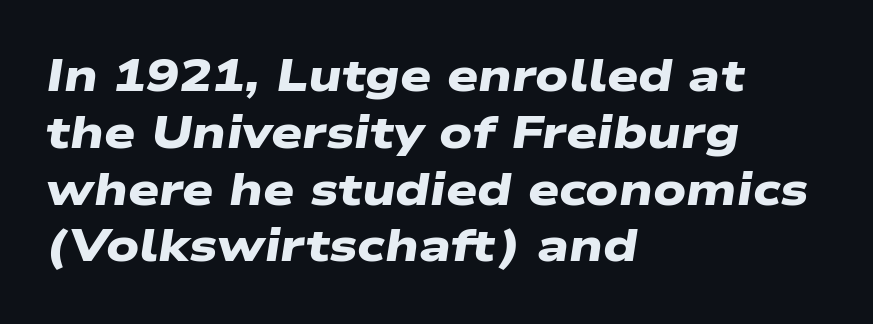
Each letter's strokes conclude bluntly, with no projecting serifs. Nothing unusual about the tracking: characters are spaced as the font intends. Nobody drew a line under any word here. This rendering uses left alignment, leaving the right contour irregular.
